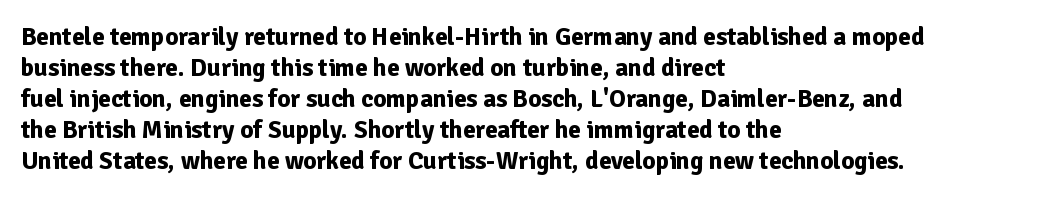
The image shows 25 px bold type, upright; set left-aligned, line spacing 1.24x, normal letter spacing, not underlined.
